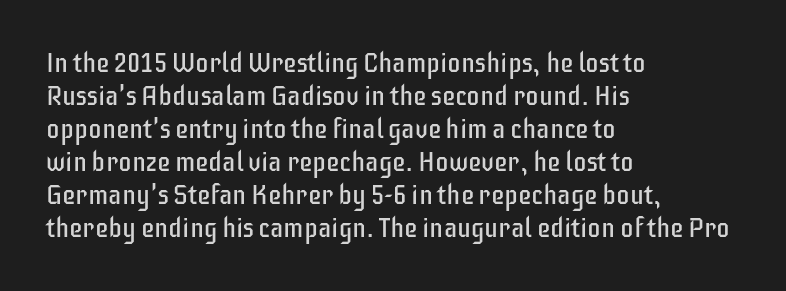
Q: Is the text bold? A: No.
Q: Is the text italic (slanted)? A: No, it is upright.
Q: Is the text underlined? A: No.
Q: How is the paragraph aligned? A: Left-aligned.
Q: Is the spacing between letters normal or unusually wide? A: Normal.
